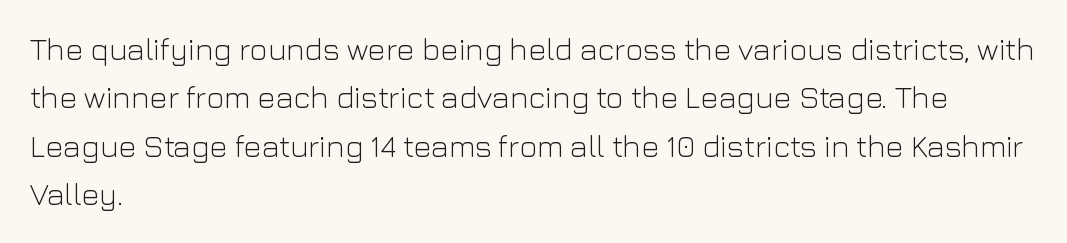
The image shows 31 px light sans-serif type, upright; set left-aligned, normal line spacing (1.56x), normal letter spacing, not underlined; low stroke contrast and a medium x-height.
